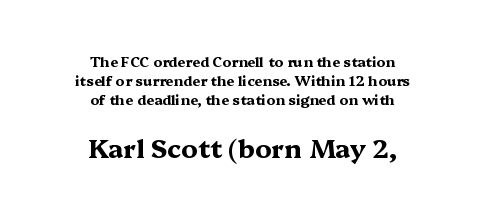
Strokes here are thick enough to call this a true bold. This is roman type, the default non-slanted kind. The later block is typeset at a bigger size than the earlier block. If you measured baseline to baseline, you'd find a middling distance. Spacing between characters is what you'd get straight out of the box.
